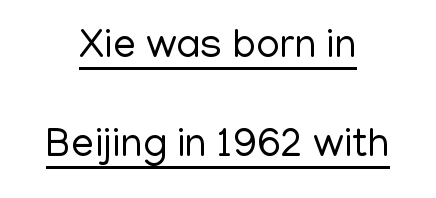
Alignment: centered. This sample has the flowing, uneven cadence of proportional lettering. Somebody hit Ctrl+U on this one — the words are underlined. No feet cap the strokes, marking this as sans-serif type.
